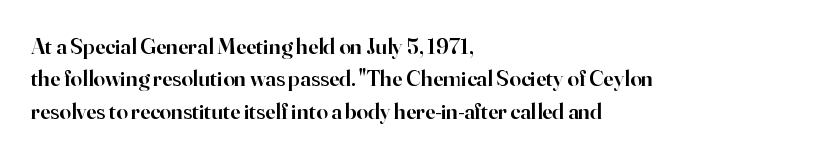
{"italic": "no", "bold": "semi", "underline": "no", "align": "left", "line_spacing": "normal", "line_spacing_ratio": 1.41, "letter_spacing": "normal", "letter_spacing_em": 0.0, "glyph_px": 23}
